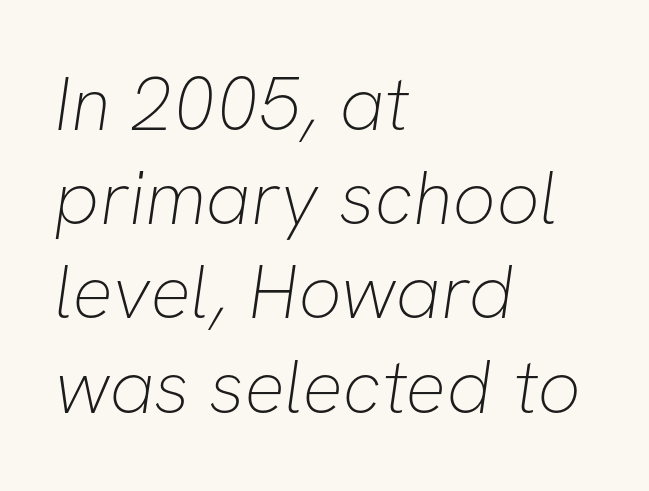
Here the designer chose a conventional face with non-uniform glyph widths. Left-aligned paragraph, ragged on the right. Rule under the text: the space is simply empty. On a weight scale, this lands at 450 or below.
